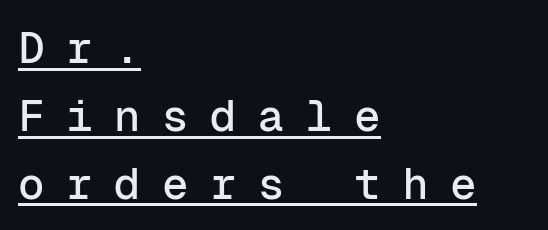
{"serif": "no", "italic": "no", "width": "normal", "stroke_contrast": "low", "x_height": "medium", "monospaced": "yes", "underline": "yes", "align": "left", "line_spacing": "normal", "line_spacing_ratio": 1.54, "letter_spacing": "wide", "letter_spacing_em": 0.49, "glyph_px": 44}
